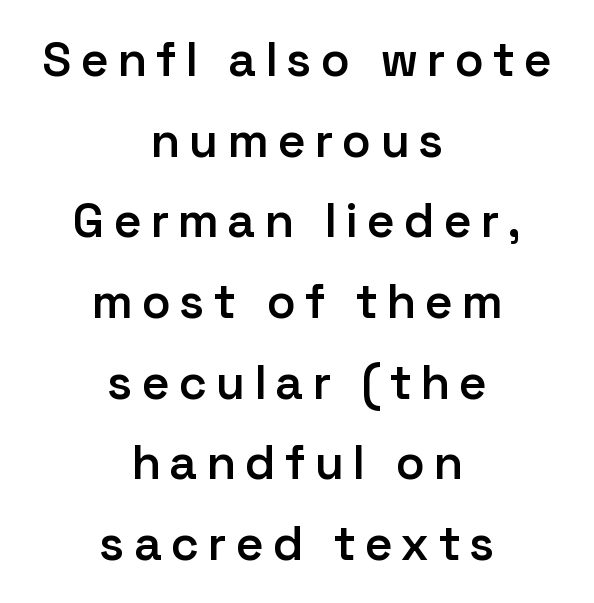
Italic? Not at all — the glyphs are vertical. Notice how the passage keeps no hard edge, just a central spine. Vertical spacing — default. Glance below the letters and you will spot only blank space. This rendering employs a face without finishing strokes, i.e., a sans-serif. The glyphs have the mass of a demibold cut, below bold.
